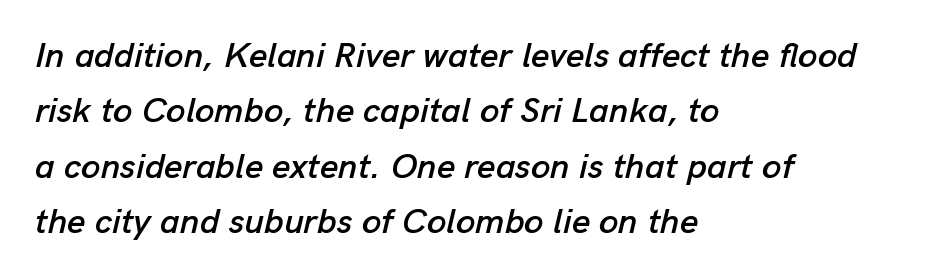
The image shows 35 px text type, italic (leaning right); set left-aligned, normal line spacing (1.58x), normal letter spacing, not underlined; low stroke contrast and a medium x-height.
